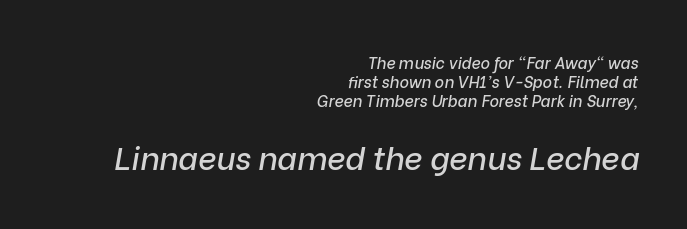
Q: Is the text italic (slanted)? A: Yes, it leans right by about 9 degrees.
Q: Is the text underlined? A: No.
Q: How is the paragraph aligned? A: Right-aligned.
Q: Is the spacing between letters normal or unusually wide? A: Normal.
Q: Which block of text is set in a larger size, the first (top) or the second (bottom)? A: The second (bottom) one.
Q: Width (condensed, normal, or wide)? A: Normal.
Q: Stroke contrast? A: Low.
Q: x-height? A: Medium.
Q: Monospaced? A: No.
